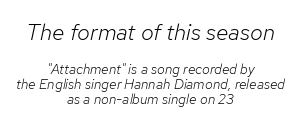
{"italic": "yes", "lean": "right", "slant_degrees": 12, "bold": "no", "underline": "no", "align": "center", "line_spacing": "tight", "line_spacing_ratio": 1.07, "letter_spacing": "normal", "letter_spacing_em": 0.0, "larger_block": "first", "size_ratio": 1.64, "glyph_px": 23}
